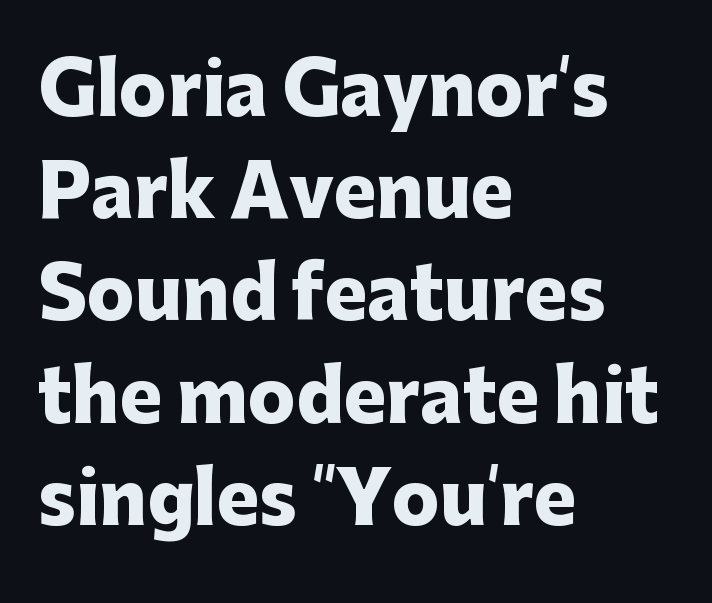
Notice how the stems are strictly vertical — no italics here. Characters follow at the spacing the type designer built in. The words here are not underlined. Does the copy run flush right? No — it runs flush left. Is this a sans? Yes — the strokes have no serifs. Heavy, bold letterforms.
